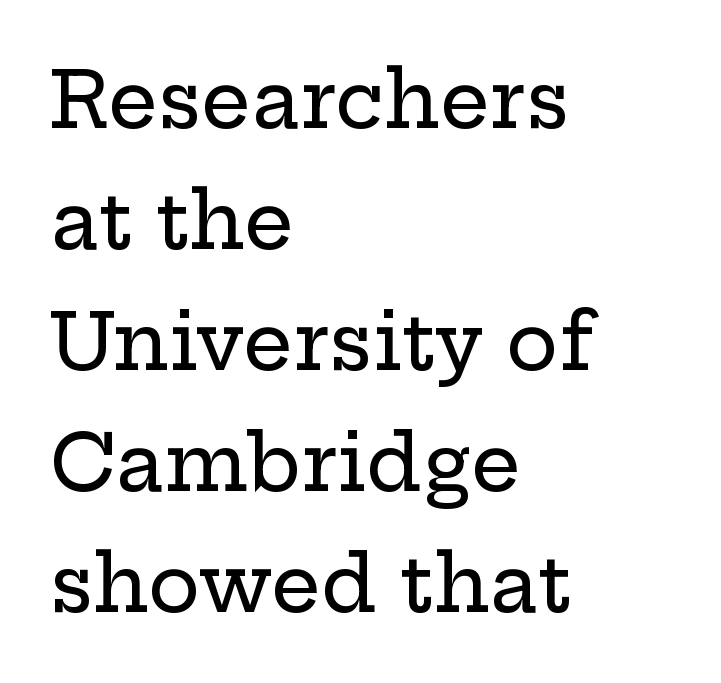
The image shows 78 px wide serif type, upright; set left-aligned, normal line spacing (1.55x), normal letter spacing, not underlined; low stroke contrast and a medium x-height.
